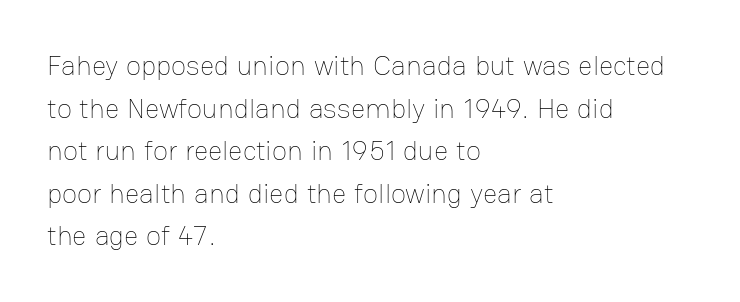
Unlike italic type, these characters show no tilt at all. The passage shown is typed in a proportional face where columns would drift. This rendering leaves character spacing at its baseline value. The setting favours the left margin, as ordinary paragraphs usually do.
